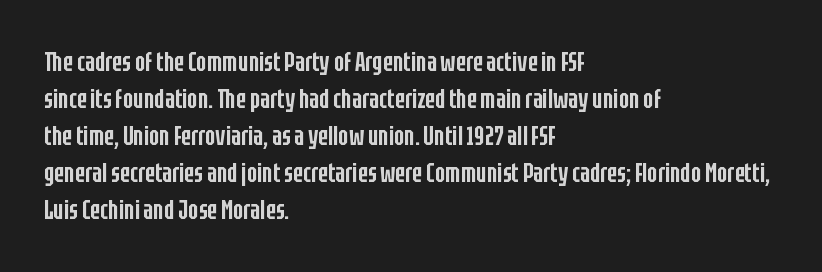
The image shows 27 px text type, upright; set left-aligned, normal line spacing (1.37x), normal letter spacing, not underlined.
